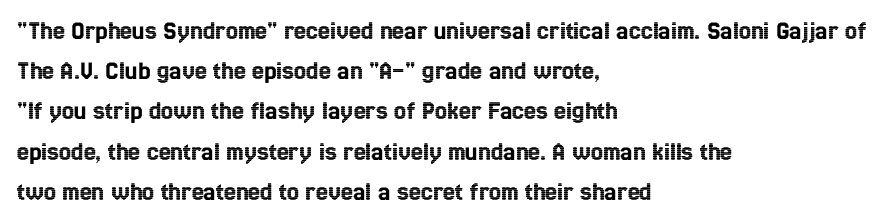
Summary of vertical rhythm: regular, with standard interline spacing. No italicization has been applied; the sample stays upright. One-word summary of the alignment: left. The line texture is even and compact thanks to regular tracking. The space directly below the letters is spotless.
